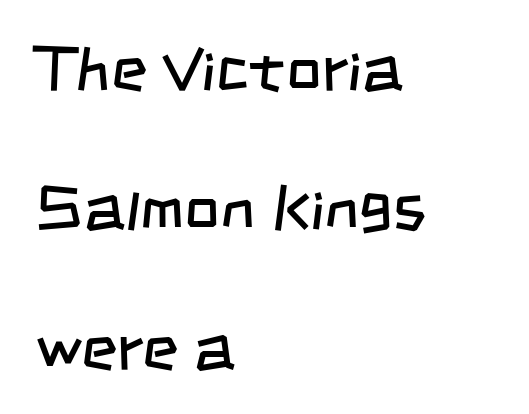
Q: Is the text bold? A: No.
Q: Is the typeface a serif or a sans-serif typeface? A: Sans-serif.
Q: Is the text underlined? A: No.
Q: How is the paragraph aligned? A: Left-aligned.
Q: Is the spacing between letters normal or unusually wide? A: Normal.
Q: Is the spacing between lines tight, normal or loose? A: Loose.
Q: Width (condensed, normal, or wide)? A: Condensed.
Q: Stroke contrast? A: Low.
Q: x-height? A: Large.
Q: Monospaced? A: No.
